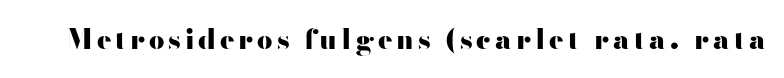
Q: Is the text bold? A: Yes.
Q: Is the text italic (slanted)? A: No, it is upright.
Q: Is the text underlined? A: No.
